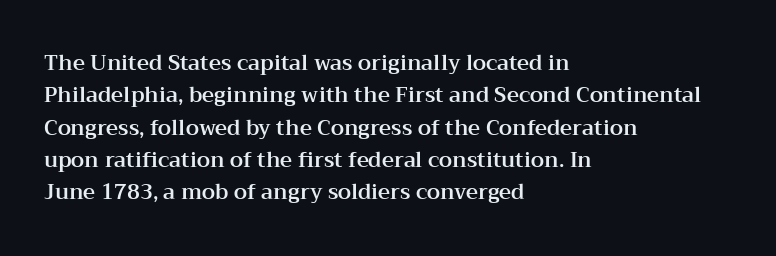
{"italic": "no", "underline": "no", "align": "left", "line_spacing": "normal", "line_spacing_ratio": 1.54, "letter_spacing": "normal", "letter_spacing_em": 0.0, "glyph_px": 21}
